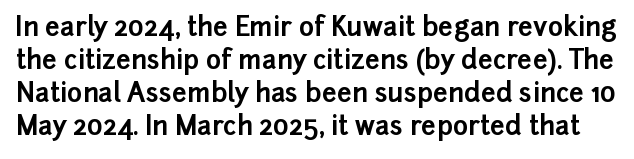
The image shows 26 px bold type, upright; set normal line spacing (1.27x), normal letter spacing, not underlined.
